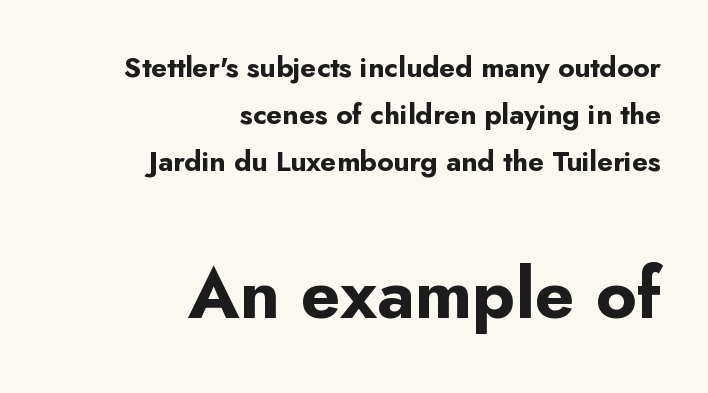
The image shows 70 px bold sans-serif type, upright; set right-aligned, normal line spacing (1.67x), normal letter spacing, not underlined; the second (bottom) block is 2.5x larger; low stroke contrast and a small x-height.
